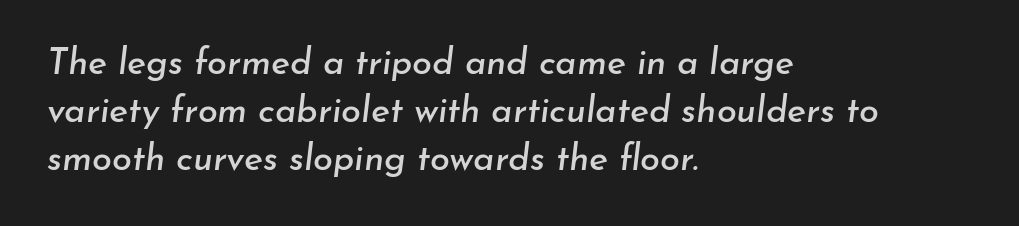
The image shows 36 px text type, italic (leaning right); set left-aligned, normal line spacing (1.33x), normal letter spacing, not underlined; low stroke contrast and a small x-height.
